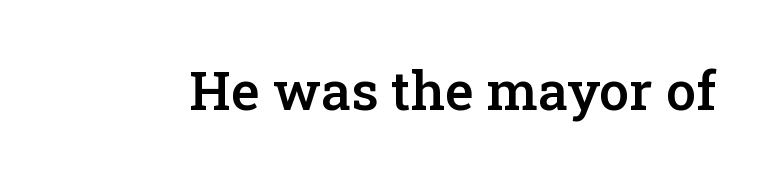
The image shows 54 px semibold serif type, upright; set normal letter spacing, not underlined; low stroke contrast and a medium x-height.
